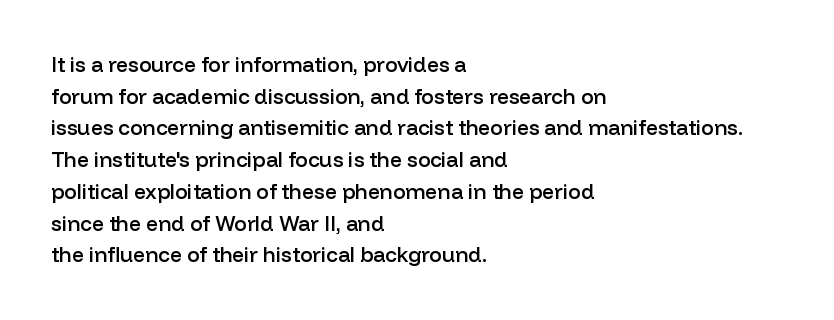
Q: Is the text bold? A: Semi-bold.
Q: Is the text italic (slanted)? A: No, it is upright.
Q: Is the text underlined? A: No.
Q: How is the paragraph aligned? A: Left-aligned.
Q: Is the spacing between letters normal or unusually wide? A: Normal.
Q: Is the spacing between lines tight, normal or loose? A: Normal.
